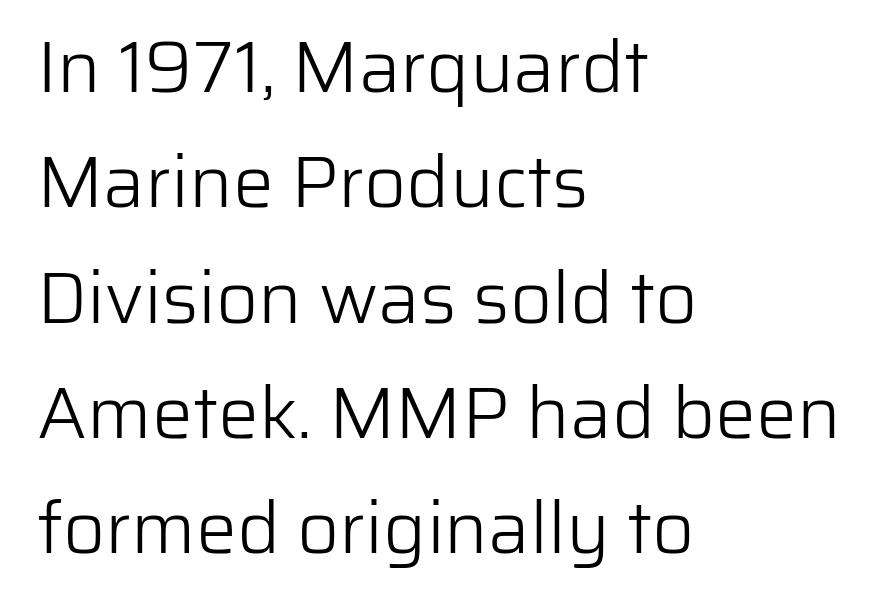
Note: no serifs on the glyphs. Is this a fixed-width face? No — the glyphs have proportional, varying widths. Standard letterfit; no display-style spreading of the glyphs. Students, observe: this is what conventionally led text looks like. Underline: absent.
